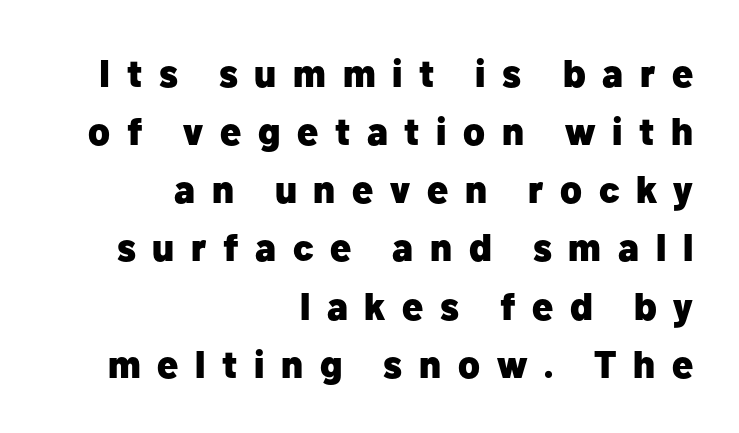
{"serif": "no", "italic": "no", "bold": "yes", "weight": "heavy", "width": "normal", "stroke_contrast": "low", "x_height": "medium", "monospaced": "no", "underline": "no", "align": "right", "line_spacing": "normal", "line_spacing_ratio": 1.53, "letter_spacing": "wide", "letter_spacing_em": 0.44, "glyph_px": 38}
